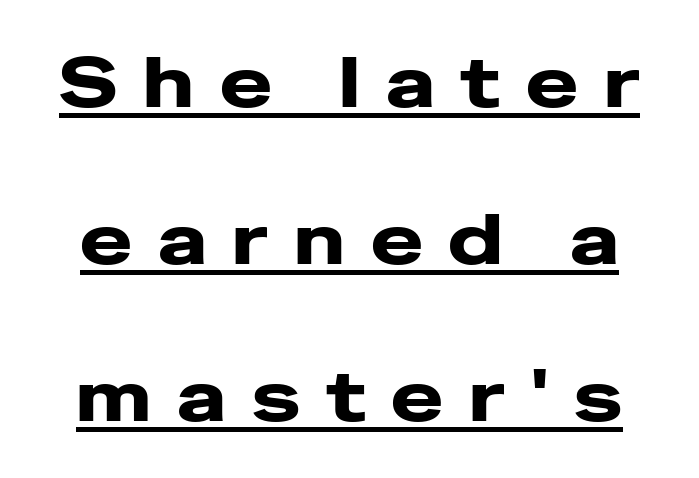
This sample has the flowing, uneven cadence of proportional lettering. Check the space under the baseline: a stroke is drawn there. There is plenty of visible air inserted between adjacent glyphs. Posture: vertical.
